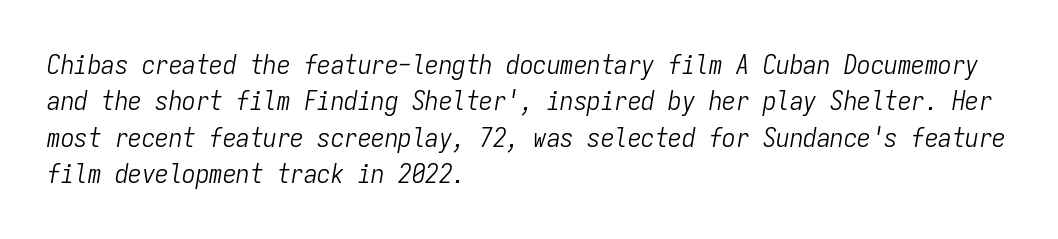
Q: Is the text bold? A: No.
Q: Is the text italic (slanted)? A: Yes, it leans right by about 9 degrees.
Q: Is the text underlined? A: No.
Q: How is the paragraph aligned? A: Left-aligned.
Q: Is the spacing between letters normal or unusually wide? A: Normal.
Q: Is the spacing between lines tight, normal or loose? A: Normal.
